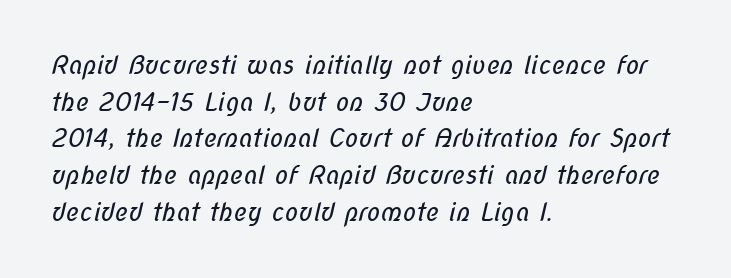
Honestly, the letter spacing is just normal — you wouldn't notice it. Ink coverage per letter is moderate at most. The lines in this sample share a left origin and differ only in where they stop. Is there much room between lines? A standard amount, neither cramped nor airy.
